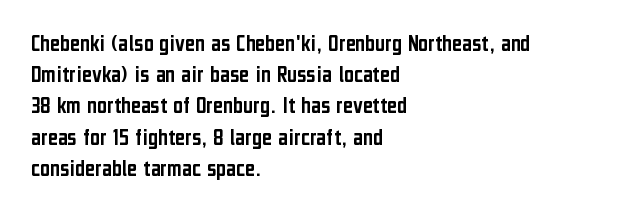
Q: Is the text italic (slanted)? A: No, it is upright.
Q: Is the text underlined? A: No.
Q: How is the paragraph aligned? A: Left-aligned.
Q: Is the spacing between letters normal or unusually wide? A: Normal.
Q: Is the spacing between lines tight, normal or loose? A: Normal.
